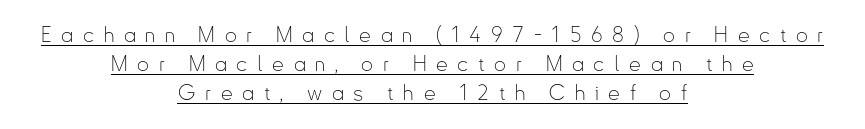
The image shows 21 px text type, upright; set centered, normal line spacing (1.39x), unusually wide letter spacing (+0.46 em), underlined.
